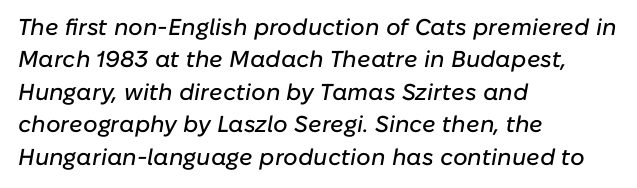
{"italic": "yes", "lean": "right", "slant_degrees": 10, "underline": "no", "align": "left", "line_spacing": "normal", "line_spacing_ratio": 1.41, "letter_spacing": "normal", "letter_spacing_em": 0.0, "glyph_px": 23}
